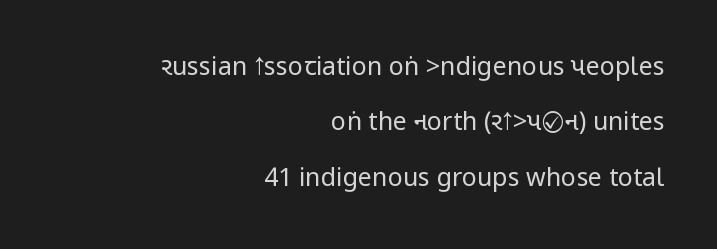
Q: Is the text bold? A: No.
Q: Is the text italic (slanted)? A: No, it is upright.
Q: Is the text underlined? A: No.
Q: How is the paragraph aligned? A: Right-aligned.
Q: Is the spacing between letters normal or unusually wide? A: Normal.
Q: Is the spacing between lines tight, normal or loose? A: Loose.
